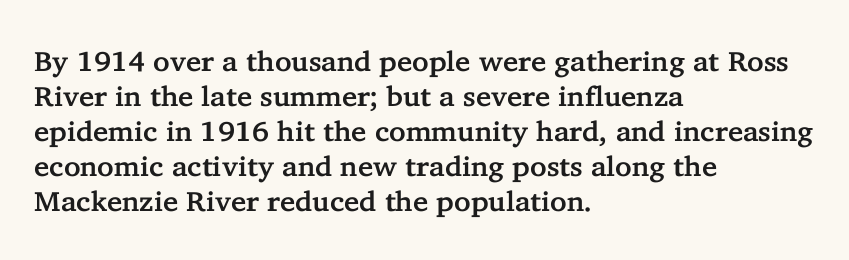
The image shows 28 px serif type, upright; set left-aligned, normal line spacing (1.25x), normal letter spacing, not underlined; low stroke contrast and a medium x-height.
